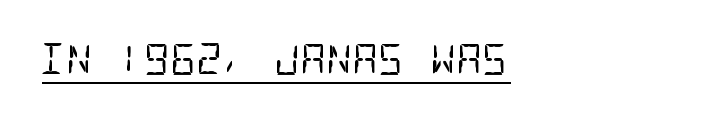
Which margin do the lines hug? The left one — the right edge is uneven. Observe the ordinary spacing: letters are neighbours, not strangers. The letters march in equal steps, a hallmark of fixed-pitch type. Emphasis is given by a line drawn under the lettering.
